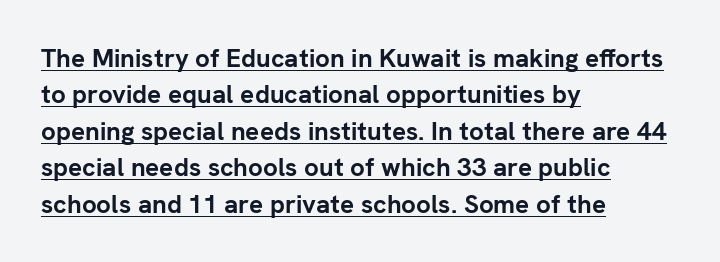
Q: Is the text bold? A: Yes.
Q: Is the text italic (slanted)? A: No, it is upright.
Q: Is the text underlined? A: Yes.
Q: How is the paragraph aligned? A: Left-aligned.
Q: Is the spacing between letters normal or unusually wide? A: Normal.
Q: Is the spacing between lines tight, normal or loose? A: Normal.
